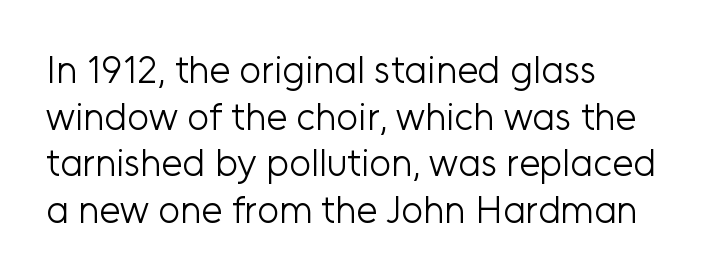
The image shows 38 px light sans-serif type, upright; set left-aligned, line spacing 1.23x, normal letter spacing, not underlined; low stroke contrast and a medium x-height.
